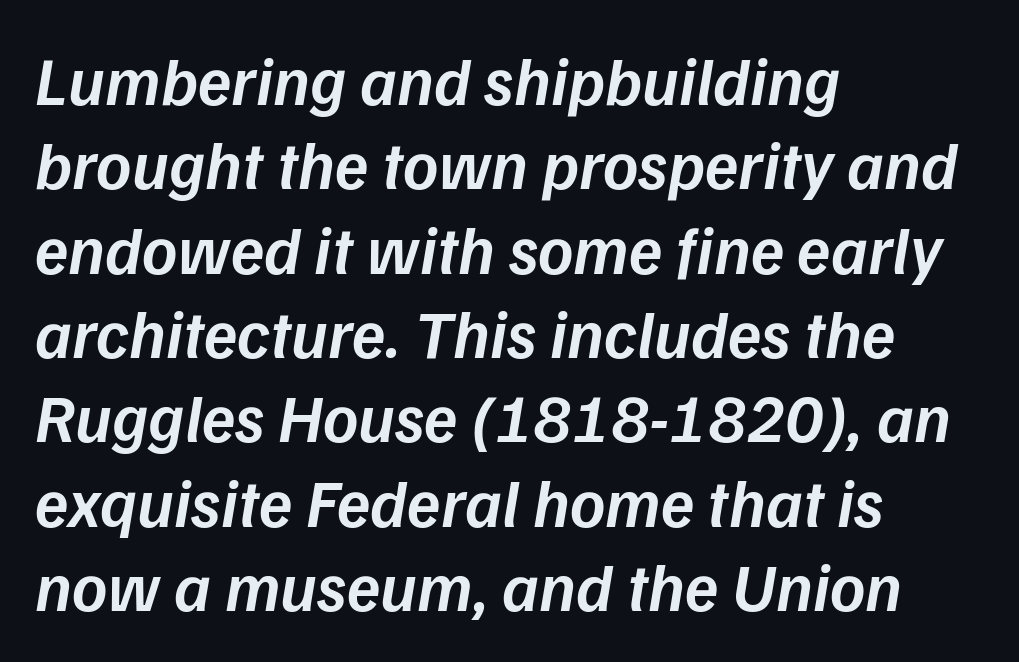
The letters advance in unequal steps, a hallmark of proportional type. Every row of glyphs begins at an identical x-position on the left. Nobody touched the tracking dial on this one. This is moderately heavy type, rendered in semibold.
